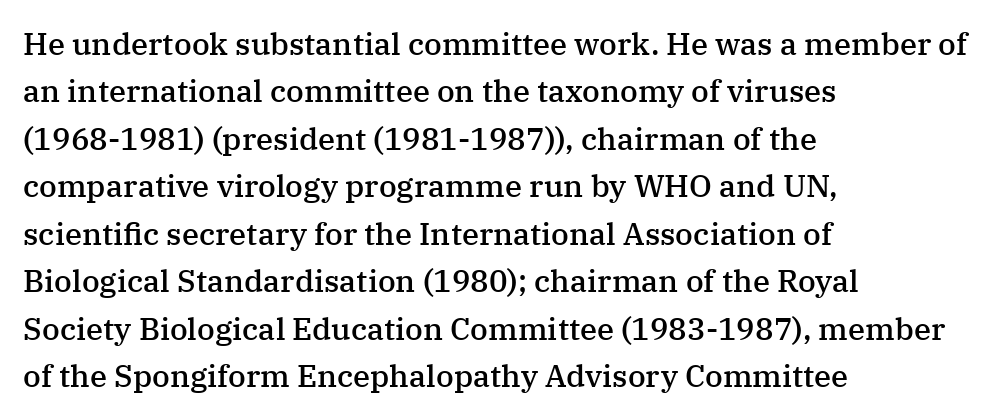
{"serif": "yes", "italic": "no", "bold": "semi", "weight": "semibold", "width": "normal", "stroke_contrast": "medium", "x_height": "medium", "monospaced": "no", "underline": "no", "align": "left", "line_spacing": "normal", "line_spacing_ratio": 1.53, "letter_spacing": "normal", "letter_spacing_em": 0.0, "glyph_px": 31}
